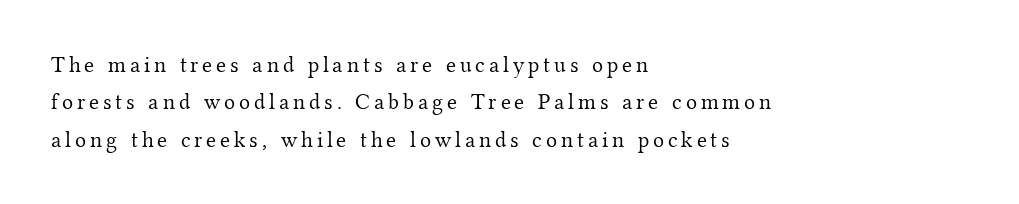
Rows of type keep a routine distance in the vertical direction. Heft: none added — not bold. One-word summary of the alignment: left. Posture: vertical. The specimen omits any rule beneath the text block's lines.
